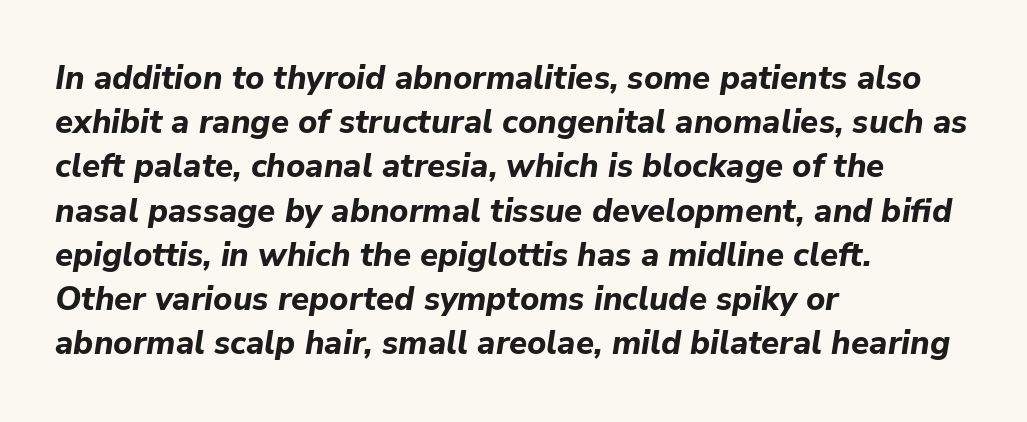
Q: Is the text bold? A: Yes.
Q: Is the text italic (slanted)? A: Yes, it leans right by about 9 degrees.
Q: Is the text underlined? A: No.
Q: How is the paragraph aligned? A: Left-aligned.
Q: Is the spacing between letters normal or unusually wide? A: Normal.
Q: Is the spacing between lines tight, normal or loose? A: Normal.
Q: Width (condensed, normal, or wide)? A: Normal.
Q: Stroke contrast? A: Low.
Q: x-height? A: Medium.
Q: Monospaced? A: No.
